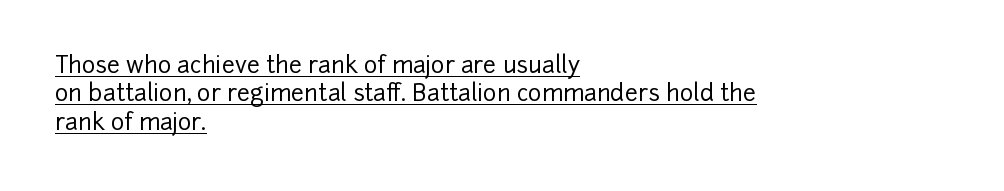
Q: Is the text italic (slanted)? A: No, it is upright.
Q: Is the text underlined? A: Yes.
Q: How is the paragraph aligned? A: Left-aligned.
Q: Is the spacing between letters normal or unusually wide? A: Normal.
